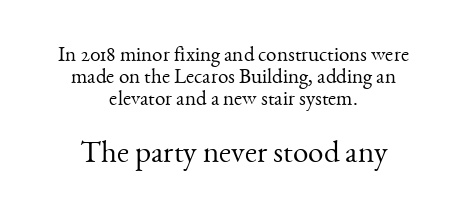
The image shows 31 px light serif type, upright; set centered, tight line spacing (1.05x), normal letter spacing, not underlined; the second (bottom) block is 1.48x larger; medium stroke contrast and a small x-height.
